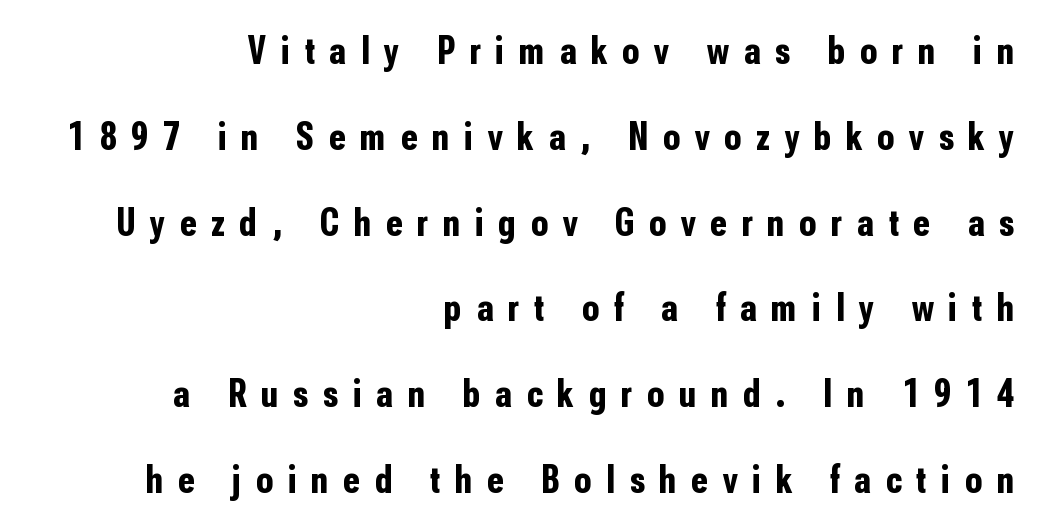
The image shows 39 px bold, condensed sans-serif type, upright; set right-aligned, loose line spacing (2.2x), unusually wide letter spacing (+0.38 em), not underlined; low stroke contrast and a medium x-height.
